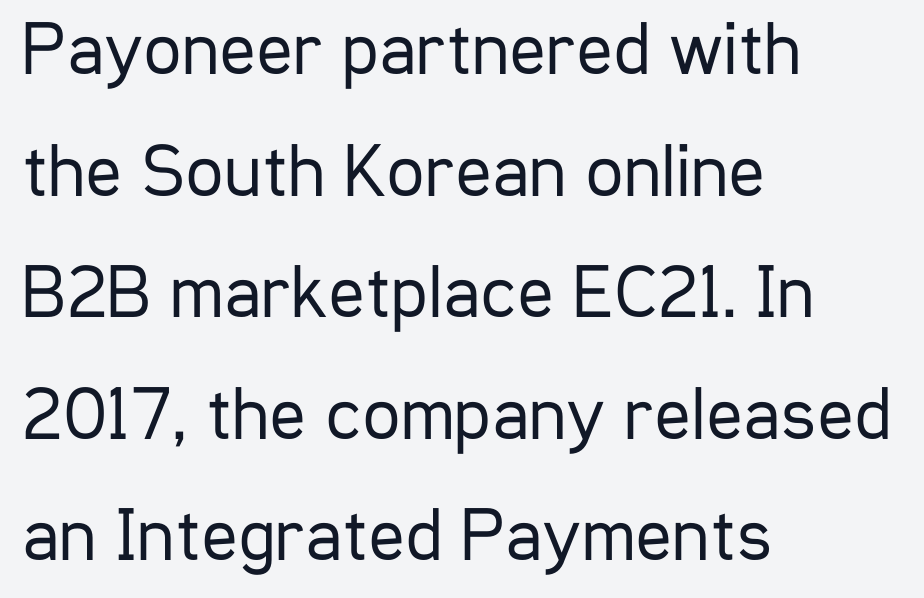
Q: Is the text bold? A: No.
Q: Is the text italic (slanted)? A: No, it is upright.
Q: Is the typeface a serif or a sans-serif typeface? A: Sans-serif.
Q: Is the text underlined? A: No.
Q: How is the paragraph aligned? A: Left-aligned.
Q: Is the spacing between letters normal or unusually wide? A: Normal.
Q: Is the spacing between lines tight, normal or loose? A: Normal.
Q: Width (condensed, normal, or wide)? A: Condensed.
Q: Stroke contrast? A: Low.
Q: x-height? A: Medium.
Q: Monospaced? A: No.
